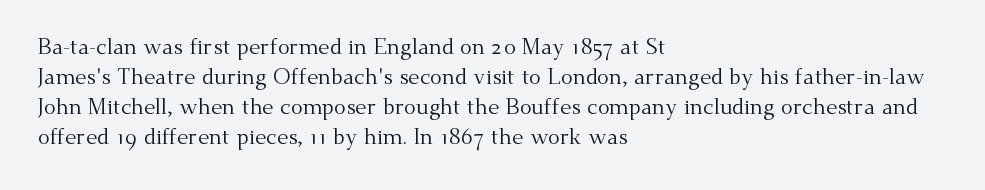
The letterforms sit shoulder to shoulder at normal distance. The space directly below the letters is spotless. Counters stay open thanks to moderate or lighter strokes. The vertical gap from one line to the next is medium. Ascenders rise straight up at ninety degrees. The ragged edge is on the right, which tells us the setting is flush left.
